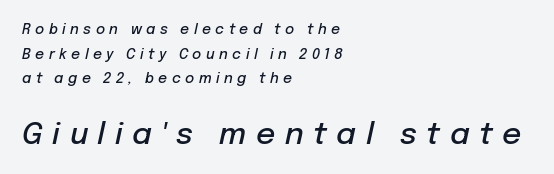
Q: Is the text bold? A: Semi-bold.
Q: Is the text italic (slanted)? A: Yes, it leans right by about 12 degrees.
Q: Is the text underlined? A: No.
Q: How is the paragraph aligned? A: Left-aligned.
Q: Is the spacing between letters normal or unusually wide? A: Unusually wide.
Q: Which block of text is set in a larger size, the first (top) or the second (bottom)? A: The second (bottom) one.
Q: Width (condensed, normal, or wide)? A: Normal.
Q: Stroke contrast? A: Low.
Q: x-height? A: Medium.
Q: Monospaced? A: No.
